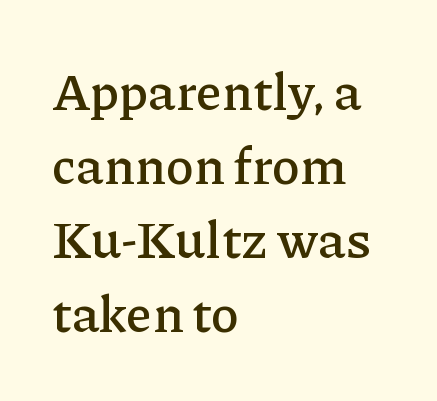
{"serif": "yes", "italic": "no", "width": "normal", "stroke_contrast": "low", "x_height": "medium", "monospaced": "no", "underline": "no", "align": "left", "line_spacing": "normal", "line_spacing_ratio": 1.42, "letter_spacing": "normal", "letter_spacing_em": 0.0, "glyph_px": 52}
